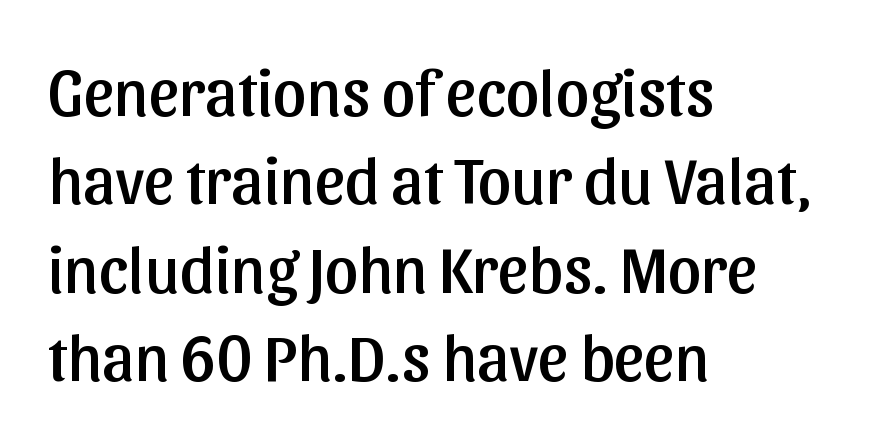
The image shows 66 px sans-serif type, upright; set left-aligned, normal line spacing (1.34x), normal letter spacing, not underlined; low stroke contrast and a medium x-height.
